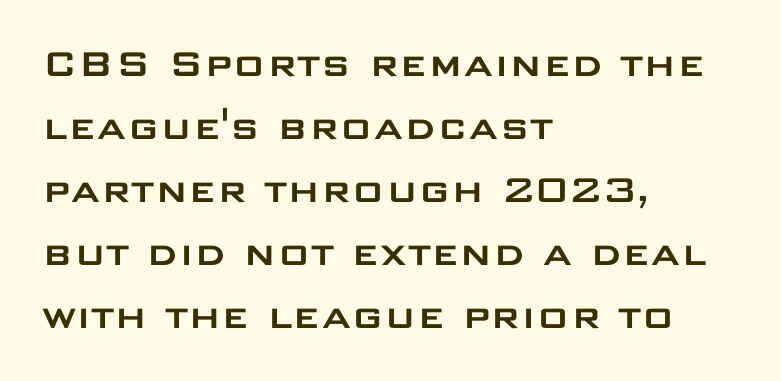
{"serif": "no", "italic": "no", "width": "wide", "stroke_contrast": "low", "x_height": "large", "monospaced": "no", "underline": "no", "align": "left", "line_spacing": "normal", "line_spacing_ratio": 1.43, "letter_spacing": "normal", "letter_spacing_em": 0.0, "glyph_px": 44}
